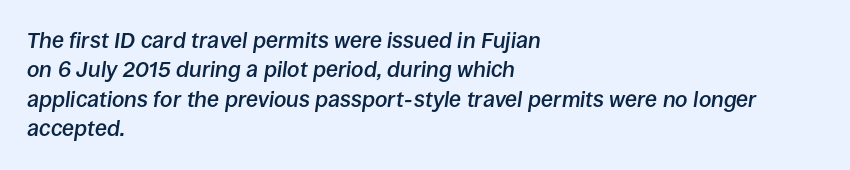
Q: Is the text bold? A: Semi-bold.
Q: Is the text italic (slanted)? A: Yes, it leans right by about 8 degrees.
Q: Is the text underlined? A: No.
Q: How is the paragraph aligned? A: Left-aligned.
Q: Is the spacing between letters normal or unusually wide? A: Normal.
Q: Is the spacing between lines tight, normal or loose? A: Normal.
